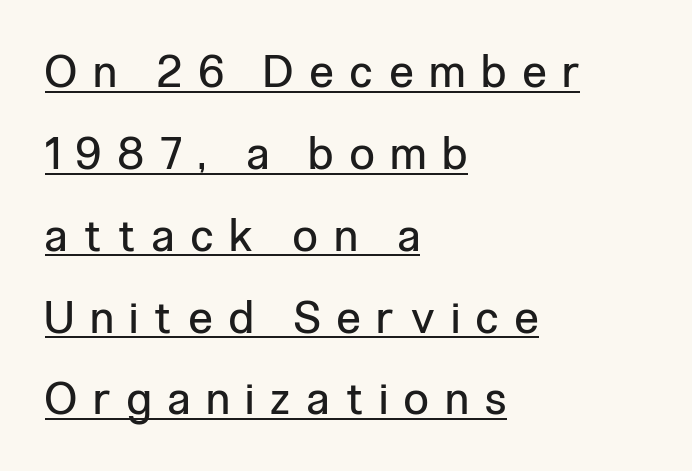
{"serif": "no", "italic": "no", "bold": "no", "weight": "regular", "width": "condensed", "stroke_contrast": "low", "x_height": "medium", "monospaced": "no", "underline": "yes", "align": "left", "line_spacing_ratio": 1.86, "letter_spacing": "wide", "letter_spacing_em": 0.39, "glyph_px": 44}
